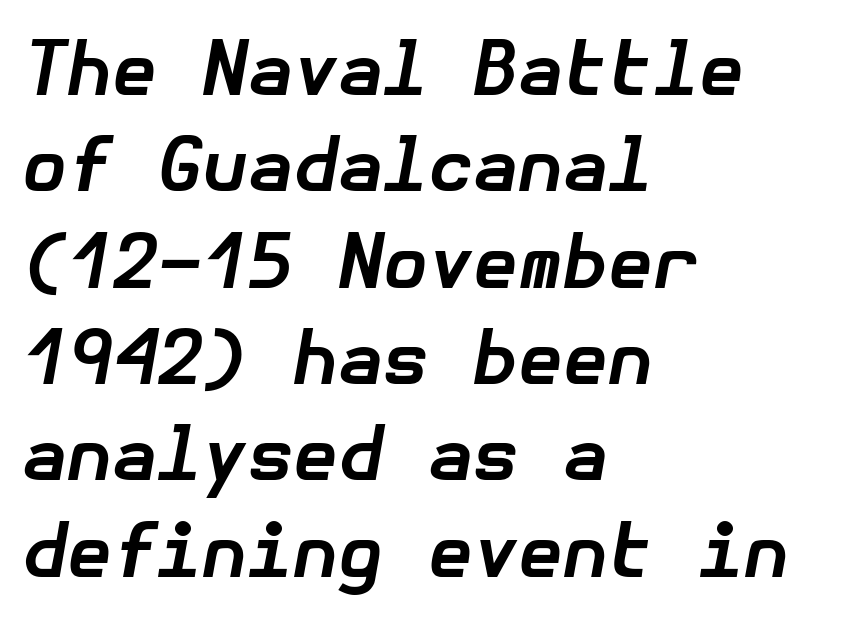
Q: Is the text bold? A: Yes.
Q: Is the text italic (slanted)? A: Yes, it leans right by about 10 degrees.
Q: Is the text underlined? A: No.
Q: How is the paragraph aligned? A: Left-aligned.
Q: Is the spacing between letters normal or unusually wide? A: Normal.
Q: Is the spacing between lines tight, normal or loose? A: Normal.
Q: Width (condensed, normal, or wide)? A: Normal.
Q: Stroke contrast? A: Low.
Q: x-height? A: Medium.
